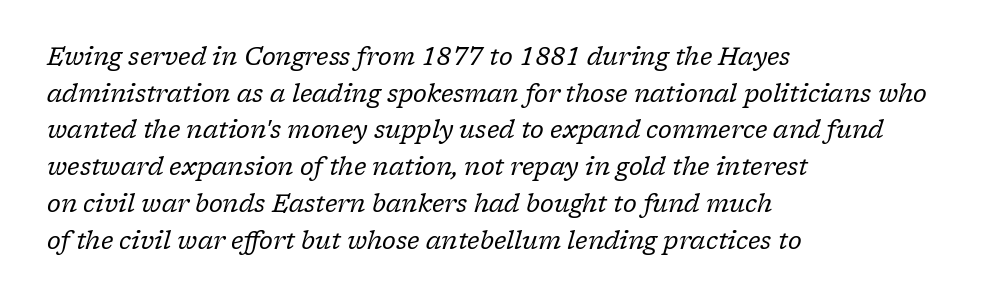
The image shows 24 px text type, italic (leaning right); set left-aligned, normal line spacing (1.53x), normal letter spacing, not underlined.
